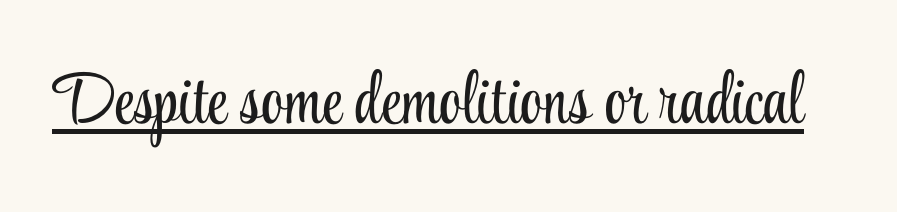
Q: Is the text bold? A: No.
Q: Is the text italic (slanted)? A: Yes.
Q: Is the typeface a serif or a sans-serif typeface? A: Serif.
Q: Is the text underlined? A: Yes.
Q: Is the spacing between letters normal or unusually wide? A: Normal.
Q: Width (condensed, normal, or wide)? A: Condensed.
Q: Stroke contrast? A: Low.
Q: x-height? A: Small.
Q: Monospaced? A: No.
